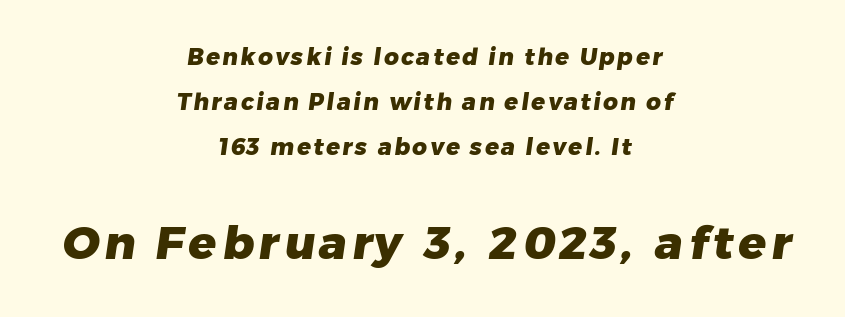
The image shows 46 px heavy sans-serif type; set centered, loose line spacing (1.96x), not underlined; the second (bottom) block is 2.0x larger; low stroke contrast and a medium x-height.
